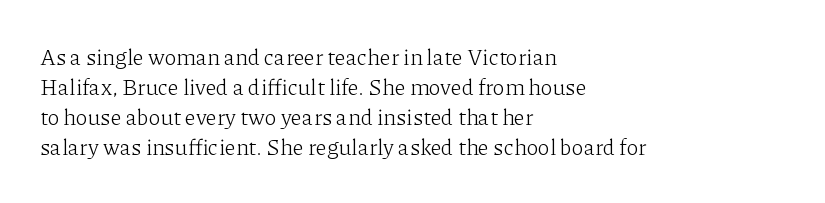
{"italic": "no", "bold": "no", "underline": "no", "align": "left", "line_spacing": "normal", "line_spacing_ratio": 1.37, "letter_spacing": "normal", "letter_spacing_em": 0.0, "glyph_px": 22}
